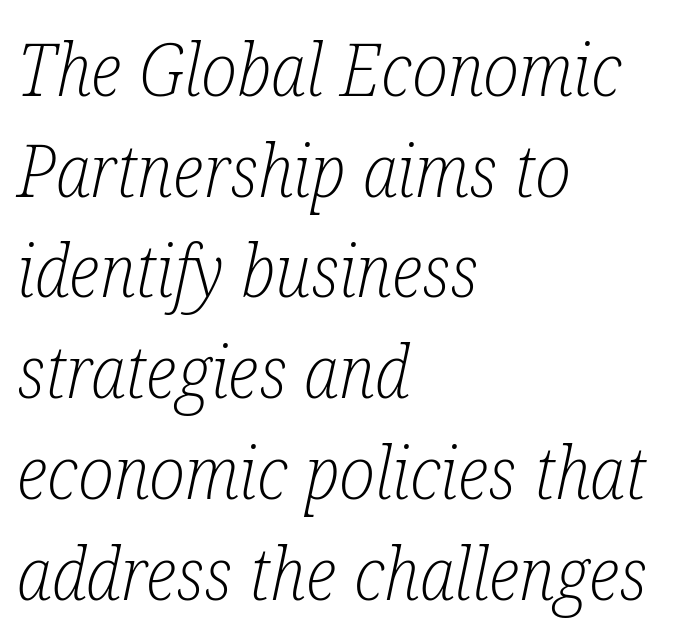
Q: Is the text bold? A: No.
Q: Is the text italic (slanted)? A: Yes, it leans right by about 12 degrees.
Q: Is the typeface a serif or a sans-serif typeface? A: Serif.
Q: Is the text underlined? A: No.
Q: How is the paragraph aligned? A: Left-aligned.
Q: Is the spacing between letters normal or unusually wide? A: Normal.
Q: Is the spacing between lines tight, normal or loose? A: Normal.
Q: Width (condensed, normal, or wide)? A: Condensed.
Q: Stroke contrast? A: Low.
Q: x-height? A: Medium.
Q: Monospaced? A: No.
